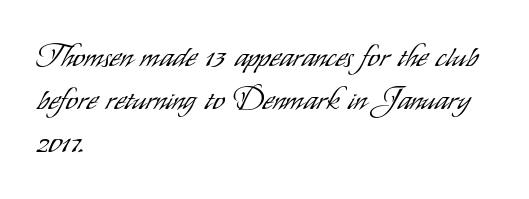
The image shows 30 px light, condensed sans-serif type; set left-aligned, normal line spacing (1.43x), normal letter spacing, not underlined; low stroke contrast and a small x-height.
